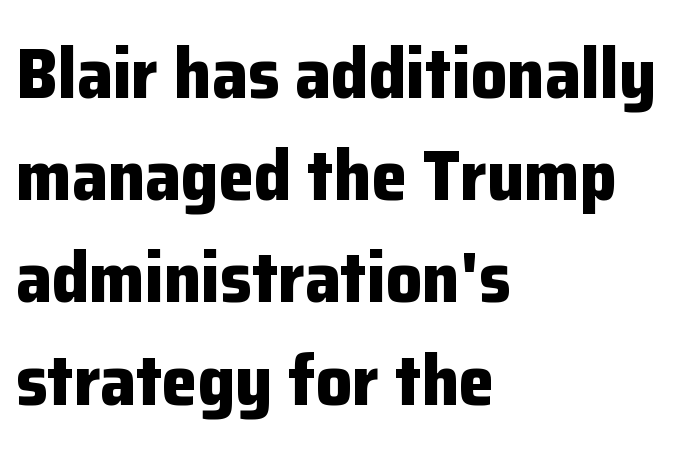
Spacing between characters is what you'd get straight out of the box. Teacher's note: observe the even left margin — that is flush-left alignment. Glance below the letters and you will spot only blank space. Pretty heavy lettering here — definitely bold. Character widths vary here, with narrow letters taking less room than wide ones.
